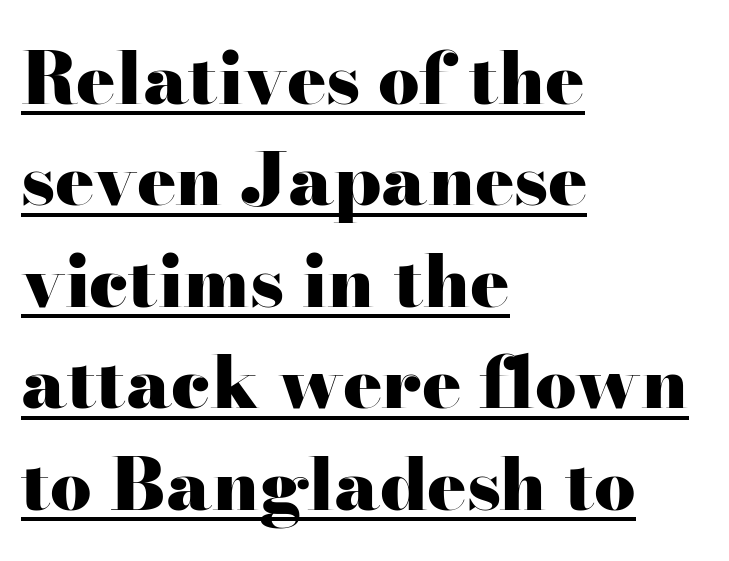
The letters stand upright; this is a roman face. Do the characters align in a grid? No, the font is proportional. Pretty heavy lettering here — definitely bold. Yep, those are serifs on the letters. Spacing between characters is what you'd get straight out of the box.
